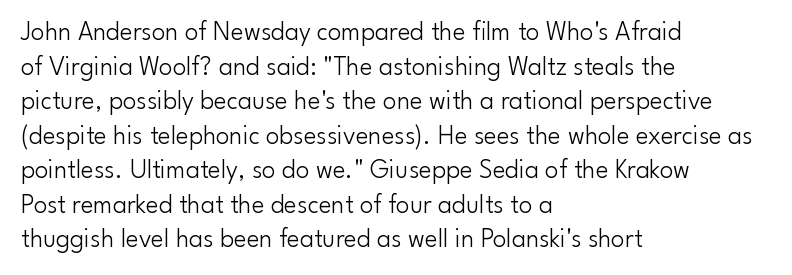
{"italic": "no", "bold": "no", "underline": "no", "align": "left", "line_spacing": "normal", "line_spacing_ratio": 1.28, "letter_spacing": "normal", "letter_spacing_em": 0.0, "glyph_px": 27}
